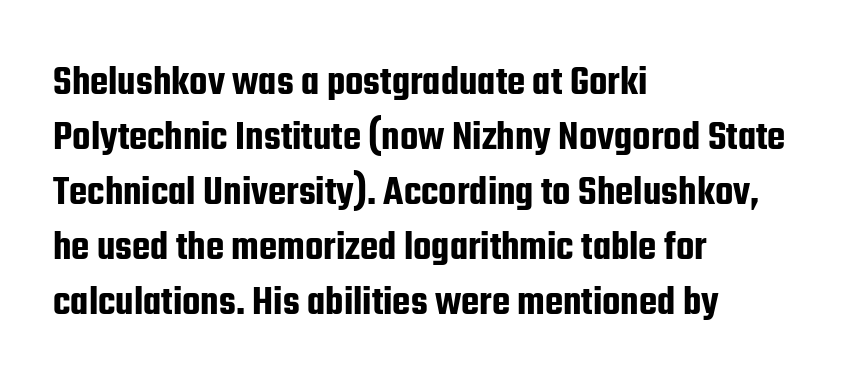
The image shows 42 px condensed sans-serif type, upright; set left-aligned, normal line spacing (1.31x), normal letter spacing, not underlined; low stroke contrast and a medium x-height.
